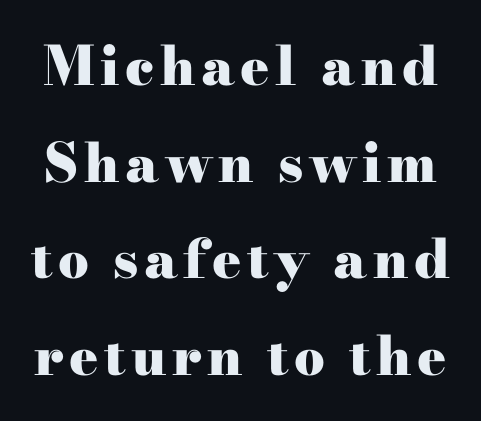
Q: Is the text bold? A: Yes.
Q: Is the text italic (slanted)? A: No, it is upright.
Q: Is the typeface a serif or a sans-serif typeface? A: Serif.
Q: Is the text underlined? A: No.
Q: Width (condensed, normal, or wide)? A: Wide.
Q: Stroke contrast? A: High.
Q: x-height? A: Small.
Q: Monospaced? A: No.
